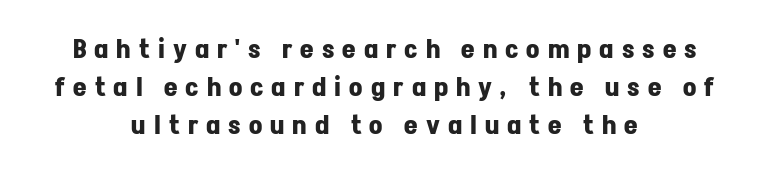
On the weight axis this lands at bold, roughly 700. The rendering uses a moderate line-height, typical for paragraphs. Anything drawn beneath the words? Only blank space. A typesetter would mark this as roman, not italic. Line starts and ends both wander, symmetrically. The passage shown has open, widely tracked lettering throughout.
